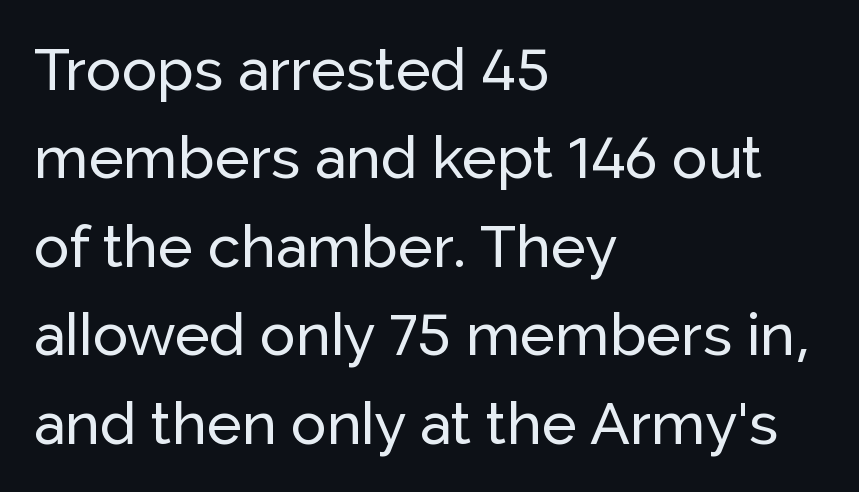
Only glyphs here, with clear space below each row. Character widths vary here, with narrow letters taking less room than wide ones. Teacher's note: observe the even left margin — that is flush-left alignment. The rows are spaced the way most documents space them. Style check: upright.
